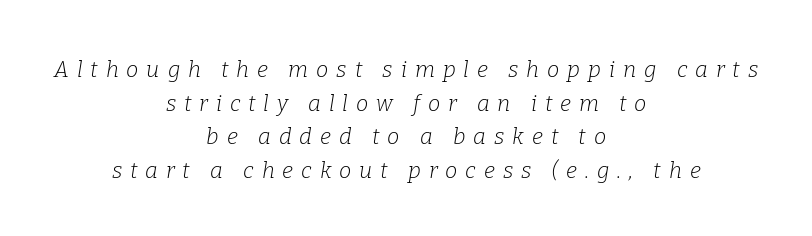
{"italic": "yes", "lean": "right", "slant_degrees": 9, "bold": "no", "underline": "no", "align": "center", "line_spacing": "normal", "line_spacing_ratio": 1.53, "letter_spacing": "wide", "letter_spacing_em": 0.36, "glyph_px": 22}
